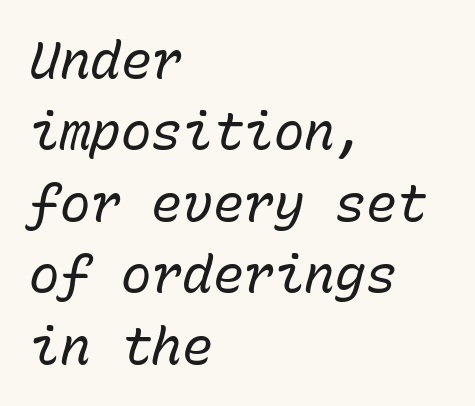
The image shows 51 px regular-weight type, italic (leaning right), monospaced; set left-aligned, normal line spacing (1.4x), normal letter spacing, not underlined; low stroke contrast and a medium x-height.
